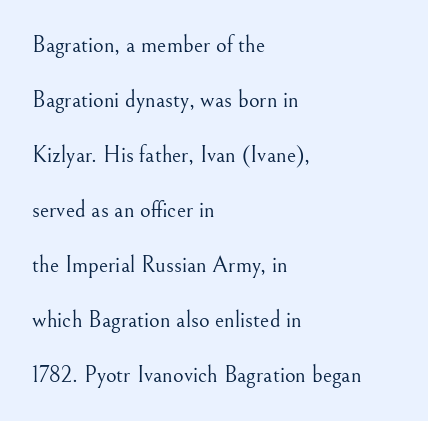
The image shows 23 px text type, upright; set left-aligned, loose line spacing (2.39x), normal letter spacing, not underlined.
